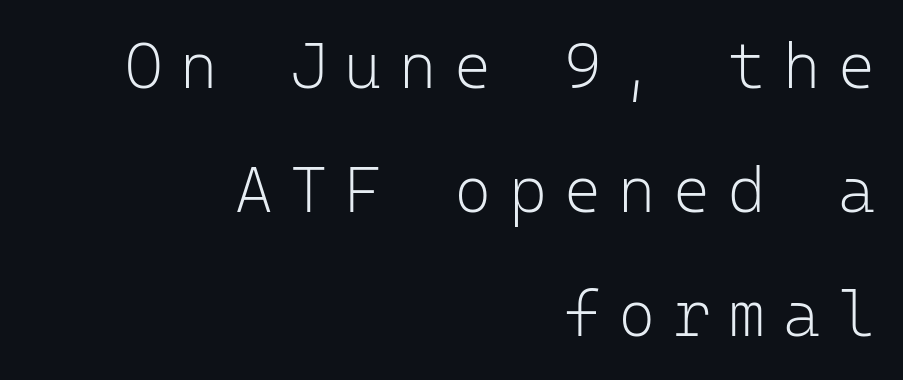
{"serif": "no", "italic": "no", "bold": "no", "weight": "light", "width": "normal", "stroke_contrast": "low", "x_height": "medium", "monospaced": "yes", "underline": "no", "align": "right", "line_spacing": "loose", "line_spacing_ratio": 1.94, "letter_spacing": "wide", "letter_spacing_em": 0.27, "glyph_px": 64}
